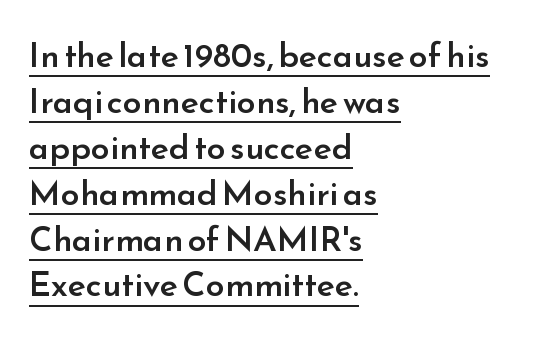
Q: Is the text bold? A: Semi-bold.
Q: Is the text italic (slanted)? A: No, it is upright.
Q: Is the typeface a serif or a sans-serif typeface? A: Sans-serif.
Q: Is the text underlined? A: Yes.
Q: How is the paragraph aligned? A: Left-aligned.
Q: Is the spacing between letters normal or unusually wide? A: Normal.
Q: Is the spacing between lines tight, normal or loose? A: Normal.
Q: Width (condensed, normal, or wide)? A: Normal.
Q: Stroke contrast? A: Low.
Q: x-height? A: Small.
Q: Monospaced? A: No.
